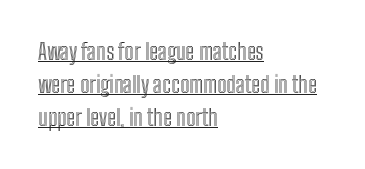
There is no visible air inserted between adjacent glyphs. Posture: upright roman. One glance says typical: line gaps are just what's usual. A typographer would call this underscored text.
